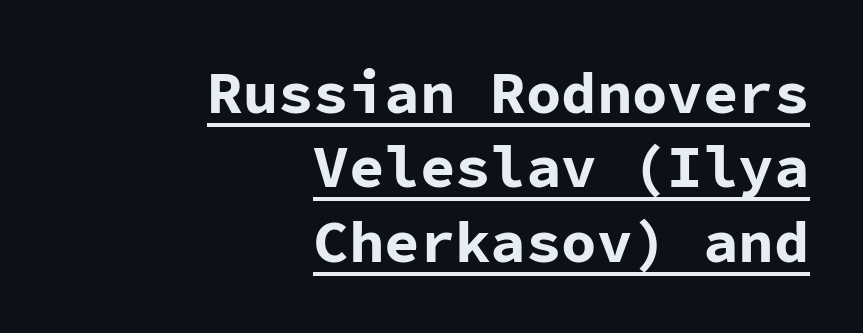
The image shows 59 px bold sans-serif type, upright, monospaced; set right-aligned, normal line spacing (1.26x), normal letter spacing, underlined; low stroke contrast and a medium x-height.
